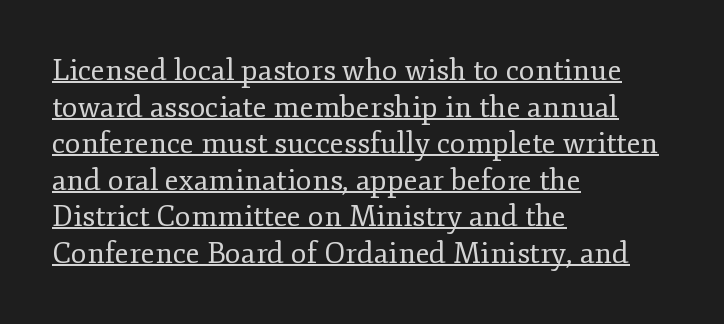
Q: Is the text bold? A: No.
Q: Is the text italic (slanted)? A: No, it is upright.
Q: Is the typeface a serif or a sans-serif typeface? A: Serif.
Q: Is the text underlined? A: Yes.
Q: How is the paragraph aligned? A: Left-aligned.
Q: Is the spacing between letters normal or unusually wide? A: Normal.
Q: Is the spacing between lines tight, normal or loose? A: Normal.
Q: Width (condensed, normal, or wide)? A: Normal.
Q: Stroke contrast? A: Low.
Q: x-height? A: Small.
Q: Monospaced? A: No.
